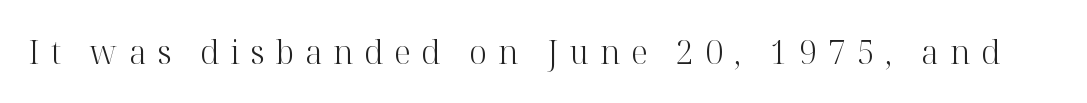
This rendering employs a face with finishing strokes, i.e., a serif. The rendering inserts visible extra space after every character. Is this a fixed-width face? No — the glyphs have proportional, varying widths. The foot of each line stays bare and open.
